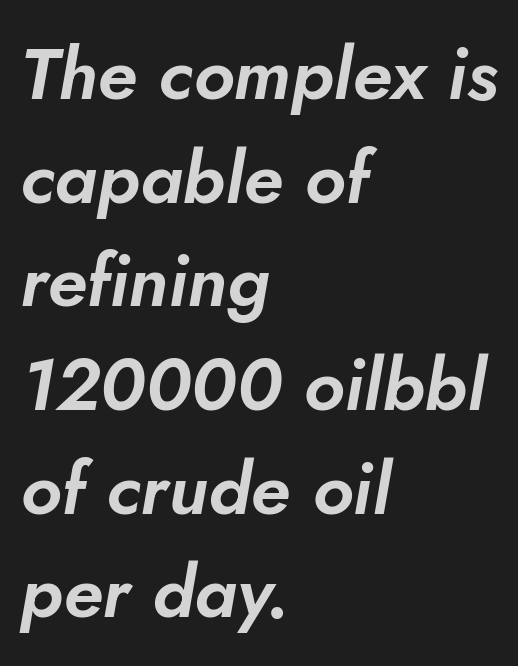
Proportional: the letters do not fall into vertical columns. Descenders hang freely into open space. Vertically, the passage feels balanced, rows spaced as you'd expect. These lines keep a tight, regular rhythm from letter to letter.
